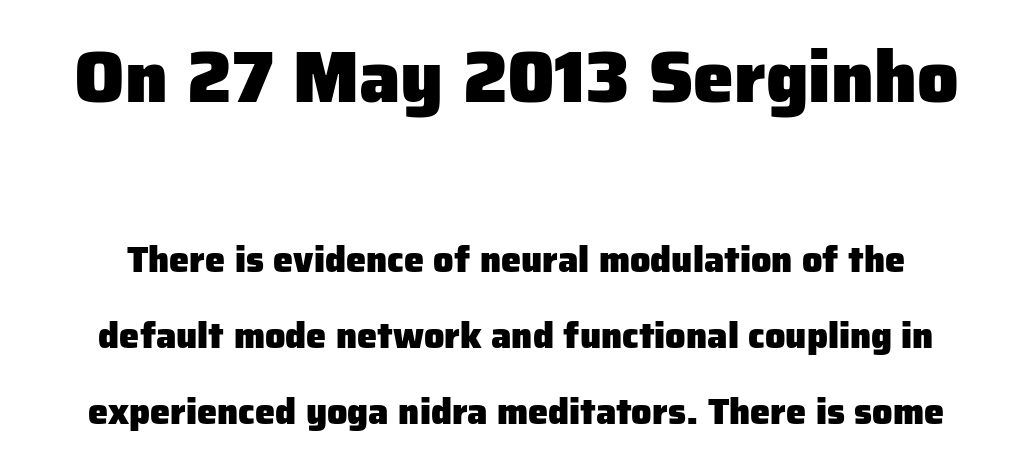
{"serif": "no", "italic": "no", "bold": "yes", "weight": "heavy", "width": "normal", "stroke_contrast": "low", "x_height": "medium", "monospaced": "no", "underline": "no", "align": "center", "line_spacing": "loose", "line_spacing_ratio": 2.11, "letter_spacing": "normal", "letter_spacing_em": 0.0, "larger_block": "first", "size_ratio": 2.03, "glyph_px": 73}
